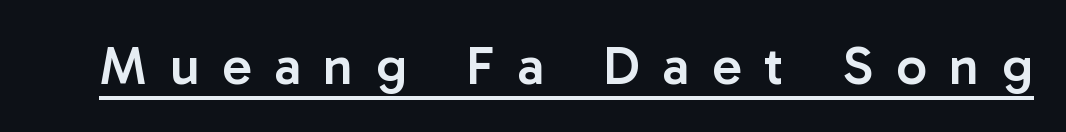
This is sans-serif lettering, the kind often seen on screens and signage. Somebody hit Ctrl+U on this one — the words are underlined. The passage shown is typed in a proportional face where columns would drift. Typographic density is moderately raised because the face is semibold. Spacing between characters has been opened up far beyond the box default. Vertical strokes here are truly vertical.
